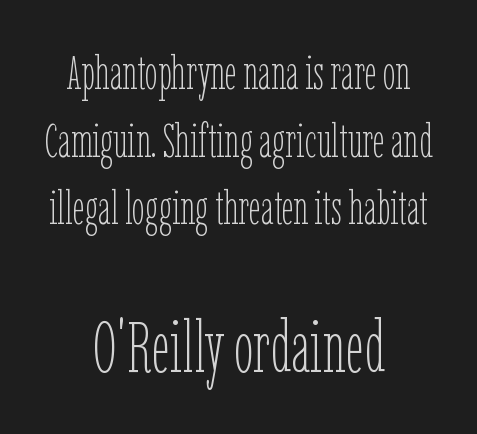
The image shows 71 px thin, condensed type, upright; set centered, normal line spacing (1.44x), normal letter spacing, not underlined; the second (bottom) block is 1.51x larger; low stroke contrast and a medium x-height.
